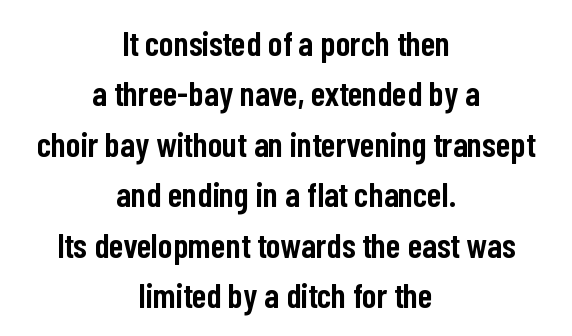
Q: Is the text bold? A: Semi-bold.
Q: Is the text italic (slanted)? A: No, it is upright.
Q: Is the typeface a serif or a sans-serif typeface? A: Sans-serif.
Q: Is the text underlined? A: No.
Q: How is the paragraph aligned? A: Centered.
Q: Is the spacing between letters normal or unusually wide? A: Normal.
Q: Is the spacing between lines tight, normal or loose? A: Normal.
Q: Width (condensed, normal, or wide)? A: Condensed.
Q: Stroke contrast? A: Low.
Q: x-height? A: Medium.
Q: Monospaced? A: No.
